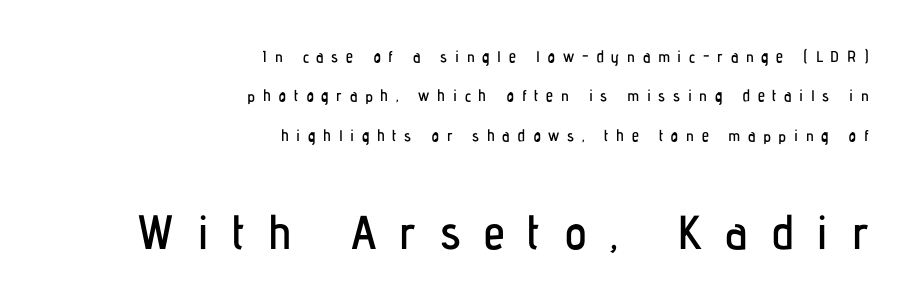
Characters follow at a spacing far wider than the type designer built in. Descender tails drop into unmarked territory. Serifs: no, the terminals of the letterforms are clean. The text block is weighted toward the right margin, trailing off unevenly leftward.
